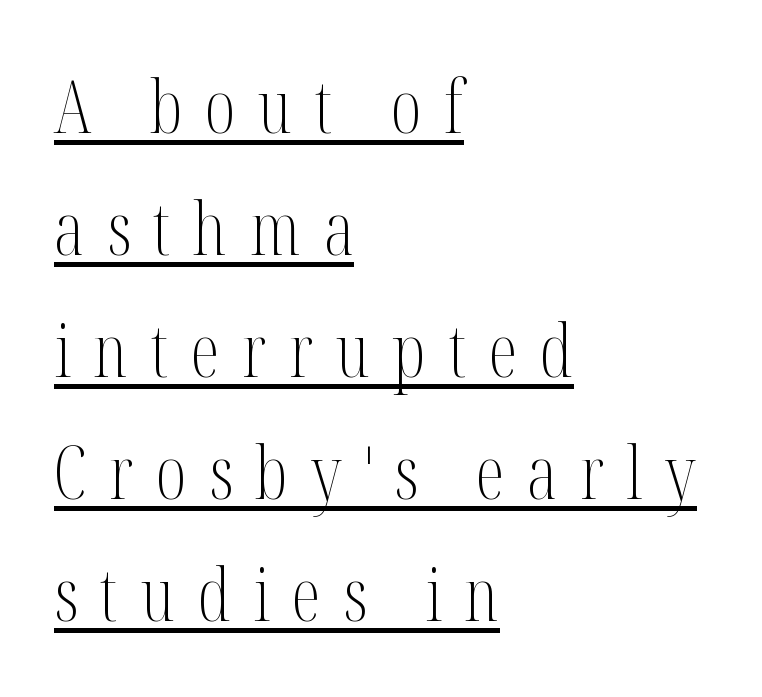
The image shows 73 px light, condensed serif type, upright; set left-aligned, normal line spacing (1.67x), unusually wide letter spacing (+0.31 em), underlined; medium stroke contrast and a medium x-height.
